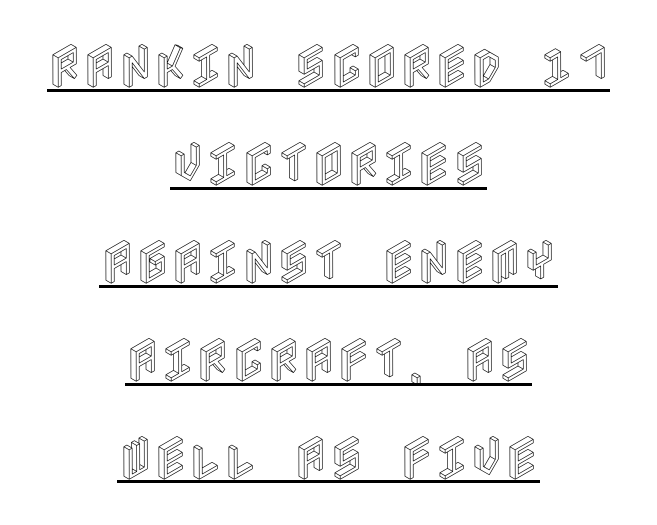
Q: Is the text italic (slanted)? A: No, it is upright.
Q: Is the text underlined? A: Yes.
Q: How is the paragraph aligned? A: Centered.
Q: Is the spacing between letters normal or unusually wide? A: Normal.
Q: Is the spacing between lines tight, normal or loose? A: Loose.
Q: Width (condensed, normal, or wide)? A: Condensed.
Q: x-height? A: Large.
